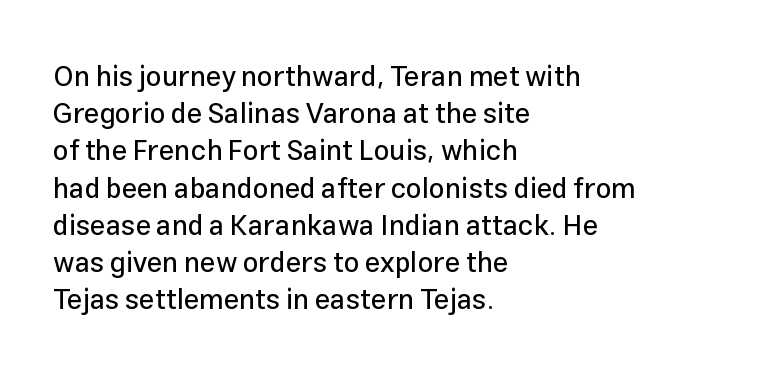
{"serif": "no", "italic": "no", "width": "normal", "stroke_contrast": "low", "x_height": "medium", "monospaced": "no", "underline": "no", "align": "left", "line_spacing": "normal", "line_spacing_ratio": 1.33, "letter_spacing": "normal", "letter_spacing_em": 0.0, "glyph_px": 28}
